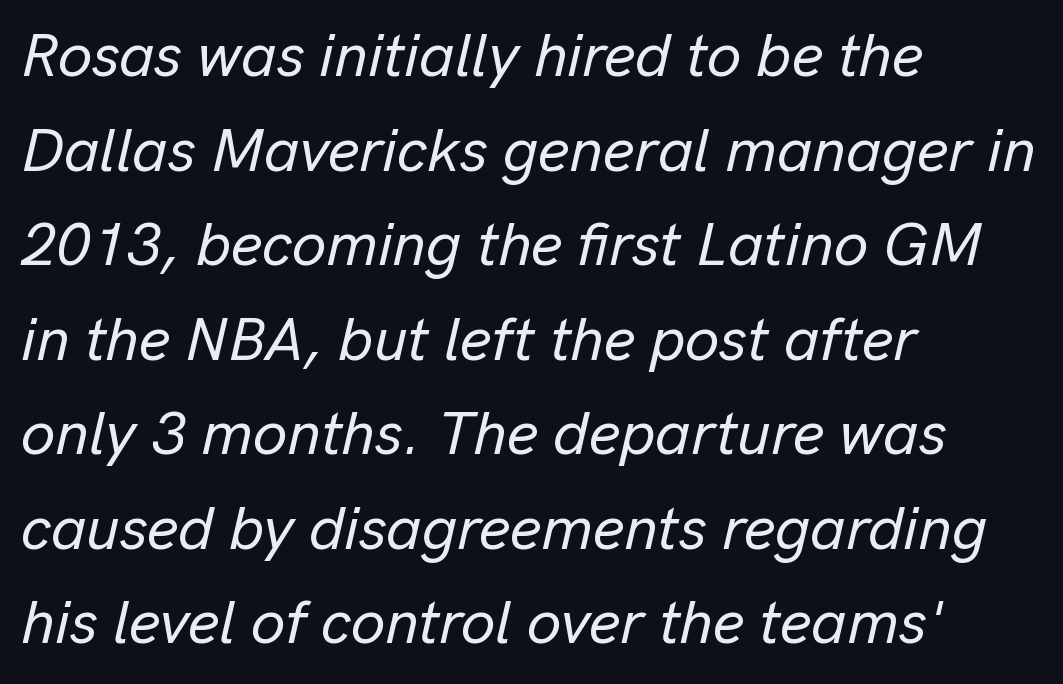
{"italic": "yes", "lean": "right", "slant_degrees": 13, "width": "normal", "stroke_contrast": "low", "x_height": "medium", "monospaced": "no", "underline": "no", "align": "left", "line_spacing": "normal", "line_spacing_ratio": 1.55, "letter_spacing": "normal", "letter_spacing_em": 0.0, "glyph_px": 61}
